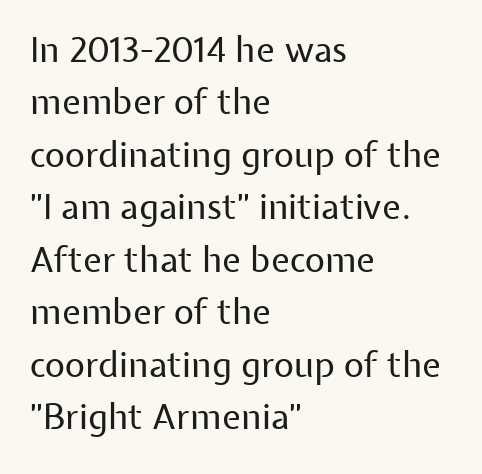
This rendering features lettering with no underline. A typesetter would call this proportional, since set widths differ per character. Line spacing here is normal. The type sits square on the baseline with zero lean.
